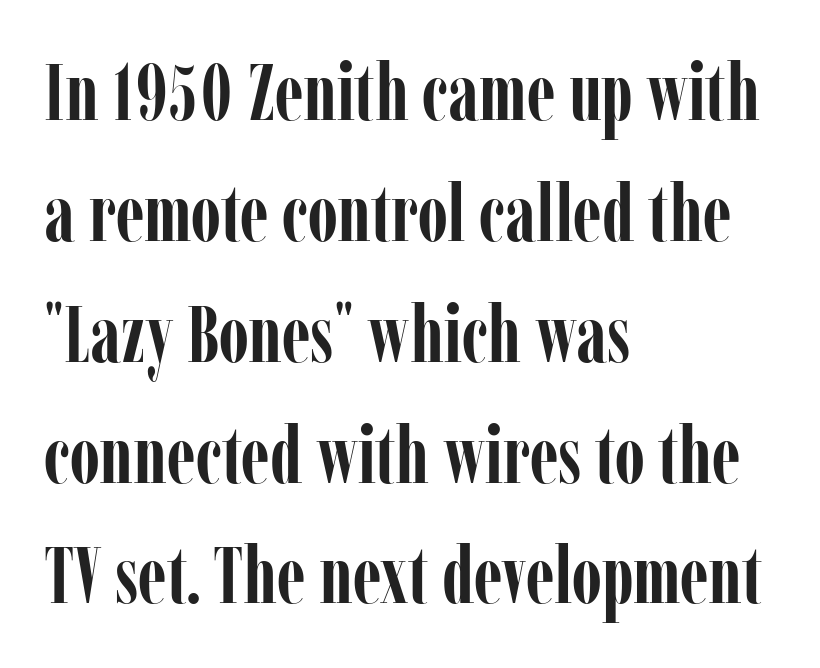
Q: Is the text bold? A: Yes.
Q: Is the text italic (slanted)? A: No, it is upright.
Q: Is the typeface a serif or a sans-serif typeface? A: Serif.
Q: Is the text underlined? A: No.
Q: How is the paragraph aligned? A: Left-aligned.
Q: Is the spacing between letters normal or unusually wide? A: Normal.
Q: Is the spacing between lines tight, normal or loose? A: Normal.
Q: Width (condensed, normal, or wide)? A: Condensed.
Q: Stroke contrast? A: Low.
Q: x-height? A: Medium.
Q: Monospaced? A: No.
